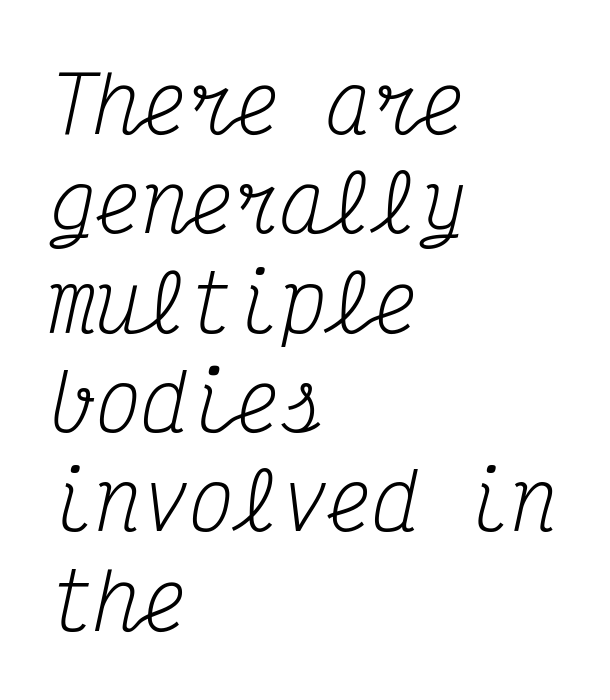
The image shows 77 px regular-weight, condensed serif type, italic (leaning right), monospaced; set left-aligned, normal line spacing (1.29x), normal letter spacing, not underlined; medium stroke contrast and a medium x-height.
